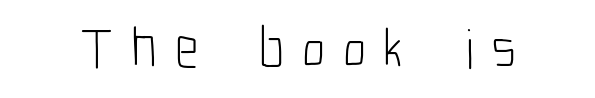
The image shows 57 px light, condensed sans-serif type, upright; set unusually wide letter spacing (+0.31 em), not underlined; low stroke contrast and a medium x-height.
